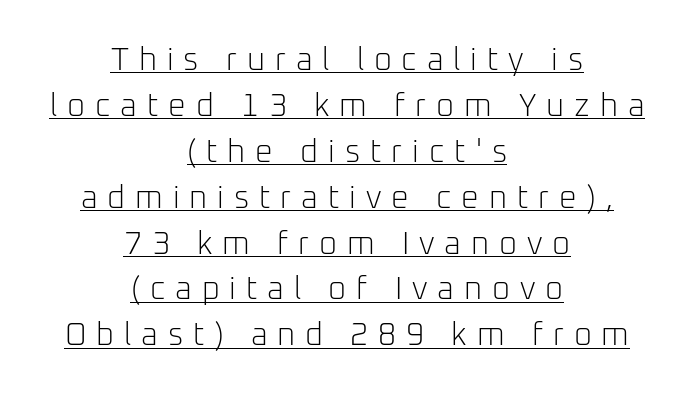
The image shows 31 px light sans-serif type, upright; set centered, normal line spacing (1.48x), unusually wide letter spacing (+0.32 em), underlined; low stroke contrast and a medium x-height.
